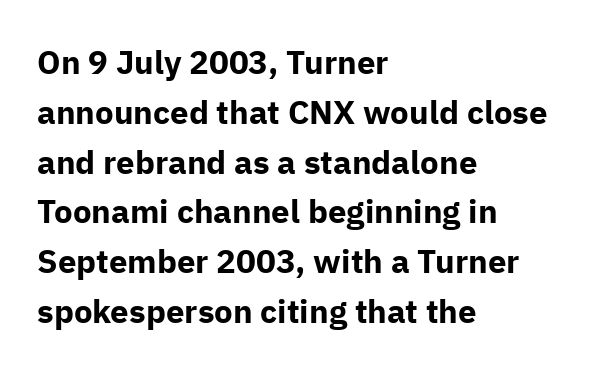
The image shows 33 px bold sans-serif type, upright; set left-aligned, normal line spacing (1.51x), normal letter spacing, not underlined; low stroke contrast and a medium x-height.
